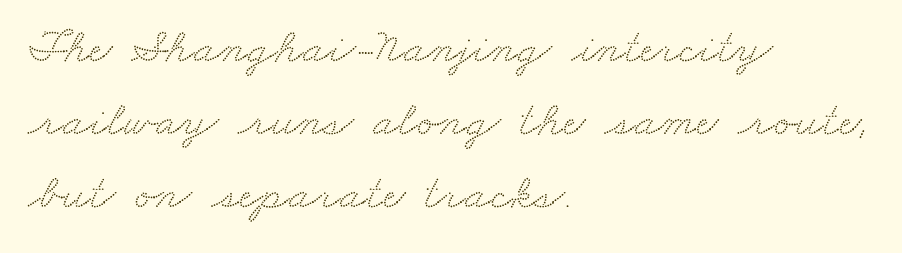
The image shows 49 px wide serif type; set left-aligned, normal line spacing (1.49x), normal letter spacing, not underlined; medium stroke contrast and a small x-height.
